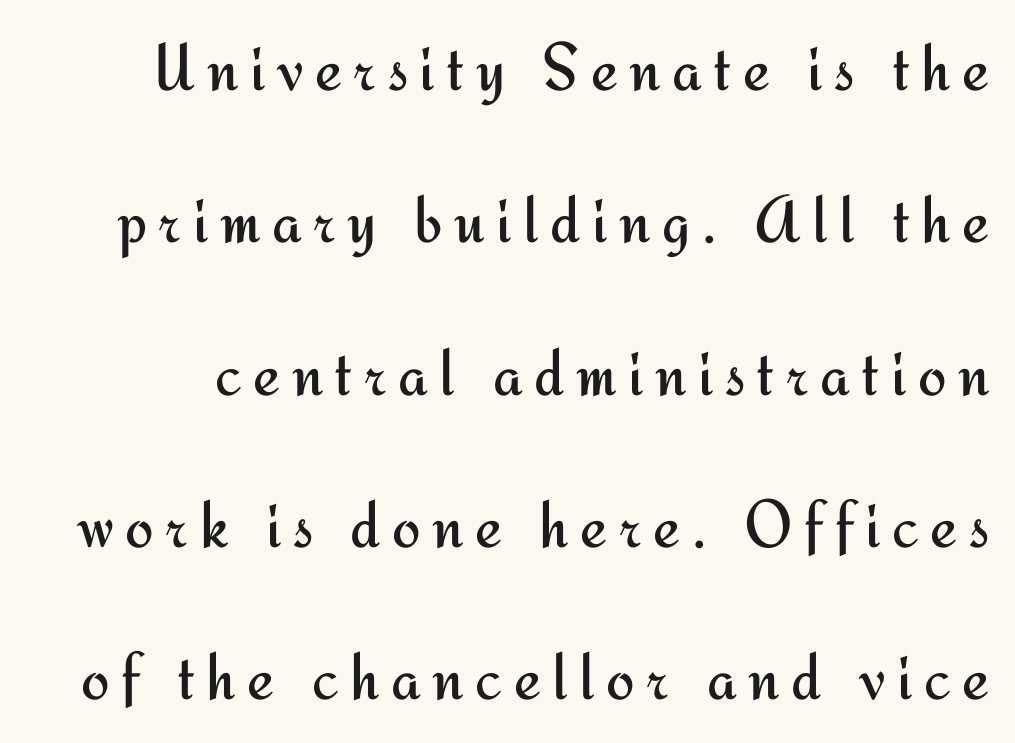
Q: Is the text bold? A: No.
Q: Is the text italic (slanted)? A: No, it is upright.
Q: Is the typeface a serif or a sans-serif typeface? A: Sans-serif.
Q: Is the text underlined? A: No.
Q: Is the spacing between lines tight, normal or loose? A: Loose.
Q: Width (condensed, normal, or wide)? A: Normal.
Q: Stroke contrast? A: Medium.
Q: x-height? A: Small.
Q: Monospaced? A: No.
